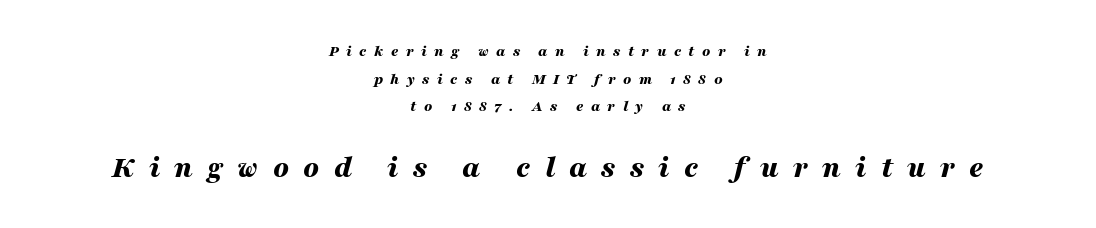
Quick note: italic. Rule under the text: the space is simply empty. The rag falls on both sides of this text block equally. Top chunk: small. Bottom chunk: large. Is this a fixed-width face? No — the glyphs have proportional, varying widths. Look at the stroke-to-counter ratio: heavy, a bold.
